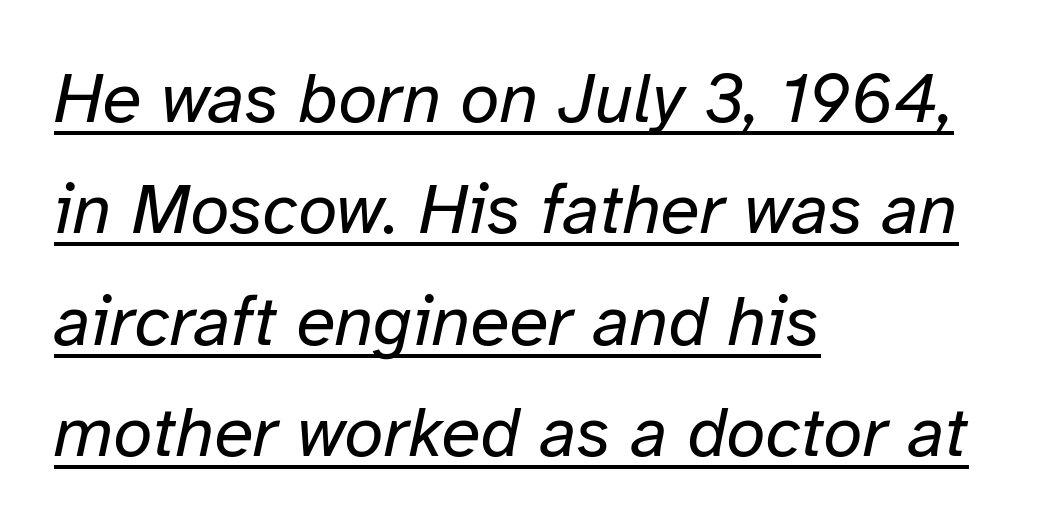
Q: Is the text bold? A: No.
Q: Is the text italic (slanted)? A: Yes, it leans right by about 12 degrees.
Q: Is the text underlined? A: Yes.
Q: How is the paragraph aligned? A: Left-aligned.
Q: Is the spacing between letters normal or unusually wide? A: Normal.
Q: Is the spacing between lines tight, normal or loose? A: Normal.
Q: Width (condensed, normal, or wide)? A: Normal.
Q: Stroke contrast? A: Low.
Q: x-height? A: Medium.
Q: Monospaced? A: No.
